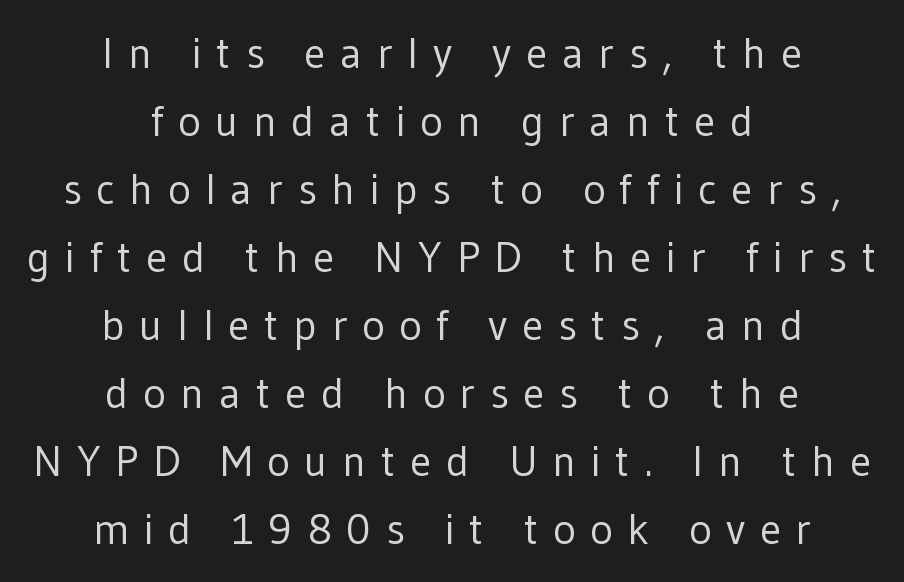
Vertical strokes here are truly vertical. Compared with a typical body face, this is equally light or lighter still. A normal amount of white space separates one row of letters from the next. This rendering features lettering with no underline. Nope, no serifs anywhere on these letters.
